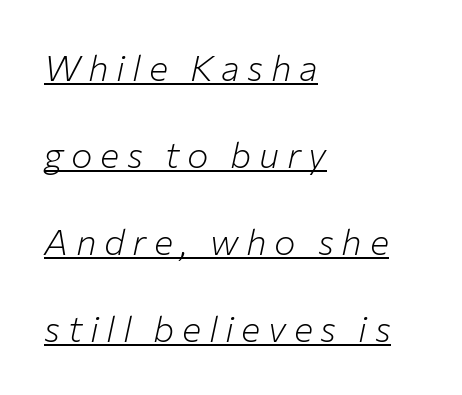
Q: Is the text bold? A: No.
Q: Is the text italic (slanted)? A: Yes, it leans right by about 12 degrees.
Q: Is the text underlined? A: Yes.
Q: How is the paragraph aligned? A: Left-aligned.
Q: Is the spacing between letters normal or unusually wide? A: Unusually wide.
Q: Is the spacing between lines tight, normal or loose? A: Loose.
Q: Width (condensed, normal, or wide)? A: Normal.
Q: Stroke contrast? A: Low.
Q: x-height? A: Medium.
Q: Monospaced? A: No.
